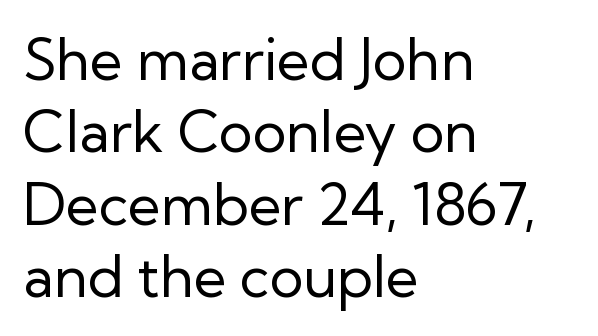
Q: Is the text bold? A: No.
Q: Is the text italic (slanted)? A: No, it is upright.
Q: Is the typeface a serif or a sans-serif typeface? A: Sans-serif.
Q: Is the text underlined? A: No.
Q: How is the paragraph aligned? A: Left-aligned.
Q: Is the spacing between letters normal or unusually wide? A: Normal.
Q: Is the spacing between lines tight, normal or loose? A: Normal.
Q: Width (condensed, normal, or wide)? A: Normal.
Q: Stroke contrast? A: Low.
Q: x-height? A: Medium.
Q: Monospaced? A: No.
